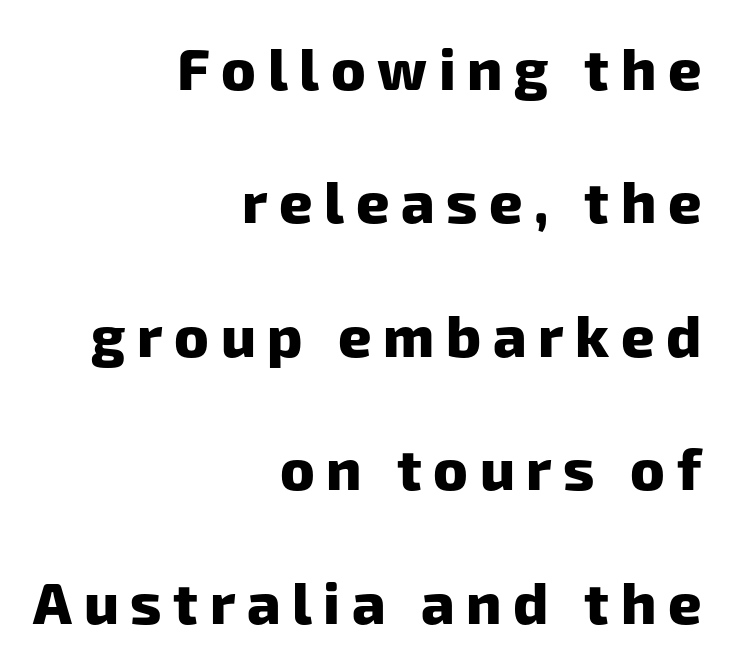
{"serif": "no", "bold": "yes", "weight": "heavy", "width": "normal", "stroke_contrast": "low", "x_height": "medium", "monospaced": "no", "underline": "no", "align": "right", "line_spacing": "loose", "line_spacing_ratio": 2.3, "letter_spacing": "wide", "letter_spacing_em": 0.2, "glyph_px": 58}
